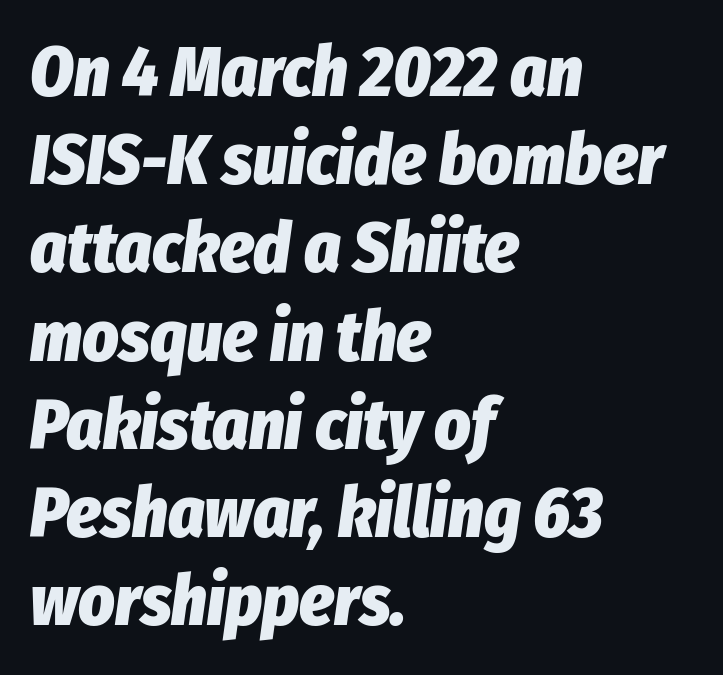
There is no visible air inserted between adjacent glyphs. The compositor pushed each line to the left boundary. The strokes are fattened all the way to bold. The passage shown is typed in a proportional face where columns would drift.
